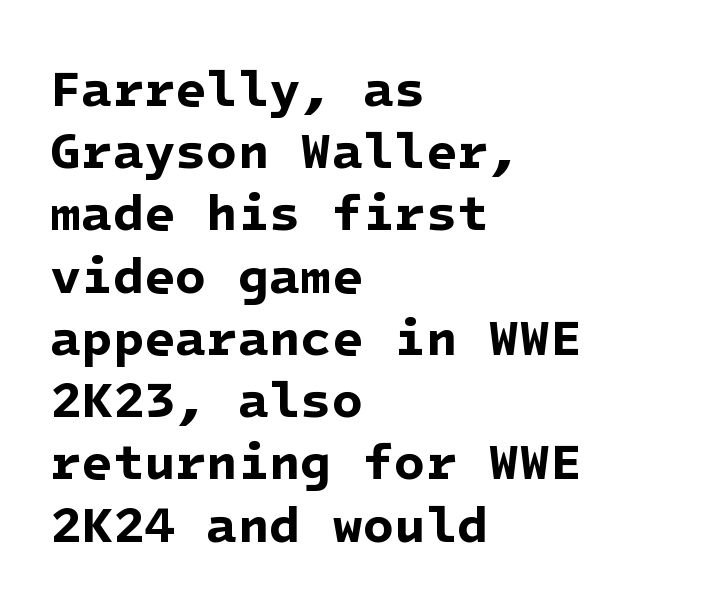
The typesetting leans heavy: a genuine bold. Words float on clear page, feet unadorned. Where is the straight margin? On the left. Stroke terminals: plain, sans-serif. Nobody touched the tracking dial on this one.
